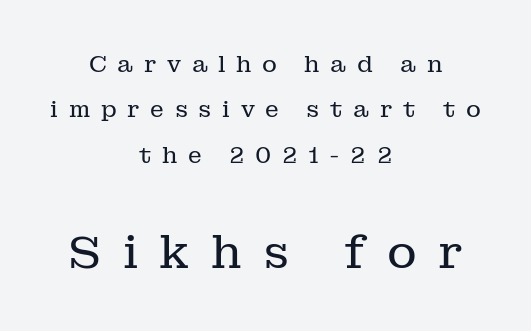
{"serif": "yes", "italic": "no", "bold": "no", "weight": "regular", "width": "normal", "stroke_contrast": "low", "x_height": "medium", "monospaced": "no", "underline": "no", "align": "center", "line_spacing": "loose", "line_spacing_ratio": 1.97, "letter_spacing": "wide", "letter_spacing_em": 0.46, "larger_block": "second", "size_ratio": 2.0, "glyph_px": 46}
